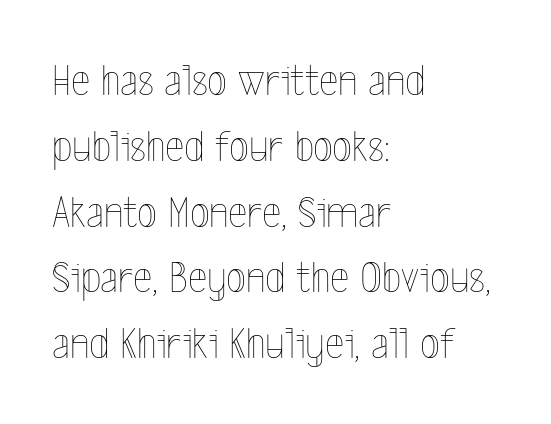
{"italic": "no", "bold": "no", "weight": "thin", "width": "condensed", "x_height": "medium", "monospaced": "no", "underline": "no", "align": "left", "line_spacing": "normal", "line_spacing_ratio": 1.43, "letter_spacing": "normal", "letter_spacing_em": 0.0, "glyph_px": 46}
